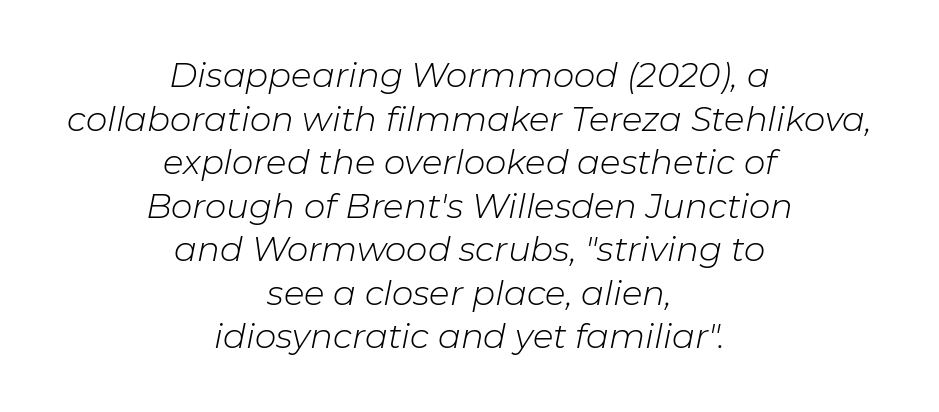
Caption: face not bold, strokes unweighted. The baseline area is clear. The letters advance in unequal steps, a hallmark of proportional type. Which margin do the lines hug? Neither — every line sits in the middle. It's the slanting kind of type. These lines sit exactly where default settings would place them.
